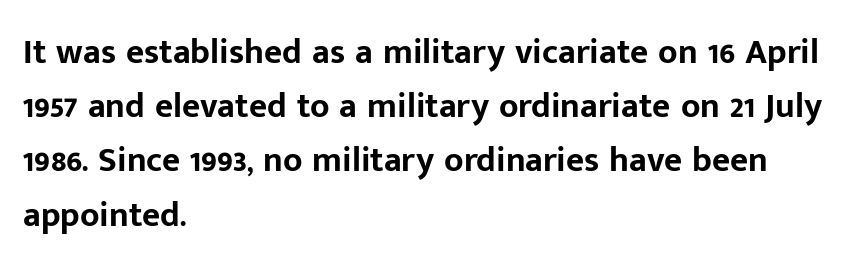
A typesetter would label this face a sans. Is the block centered? No — it sits flush against the left margin. Typographic density is high because the face is bold. Is the letter spacing exaggerated? No — it looks like the ordinary default. Lines of text with bare space underneath. You could not count columns in this text — the font is proportionally spaced.
